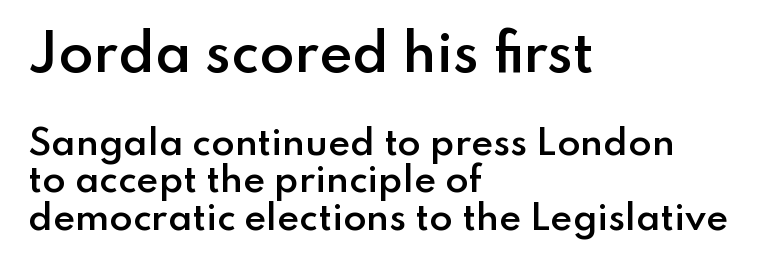
Look at the tracking — it's just the regular setting, nothing added. Honestly, there is no underline to notice here at all. It's the straight-up-and-down kind of type. In CSS terms this would be text-align: left. Grotesque or geometric, the face here clearly has no serifs. Note: larger setting up top, smaller setting below.
